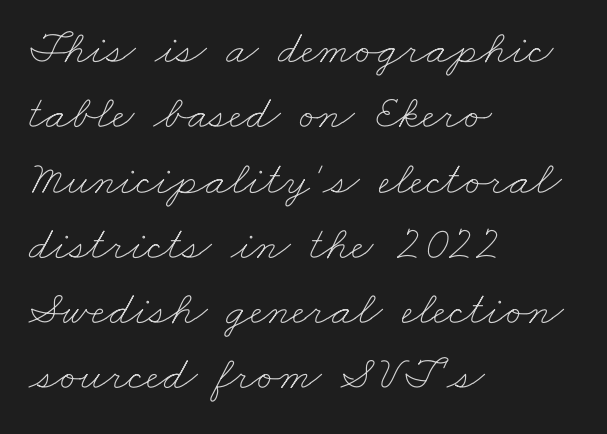
The image shows 48 px thin, wide type; set left-aligned, normal line spacing (1.36x), normal letter spacing, not underlined; low stroke contrast and a small x-height.
